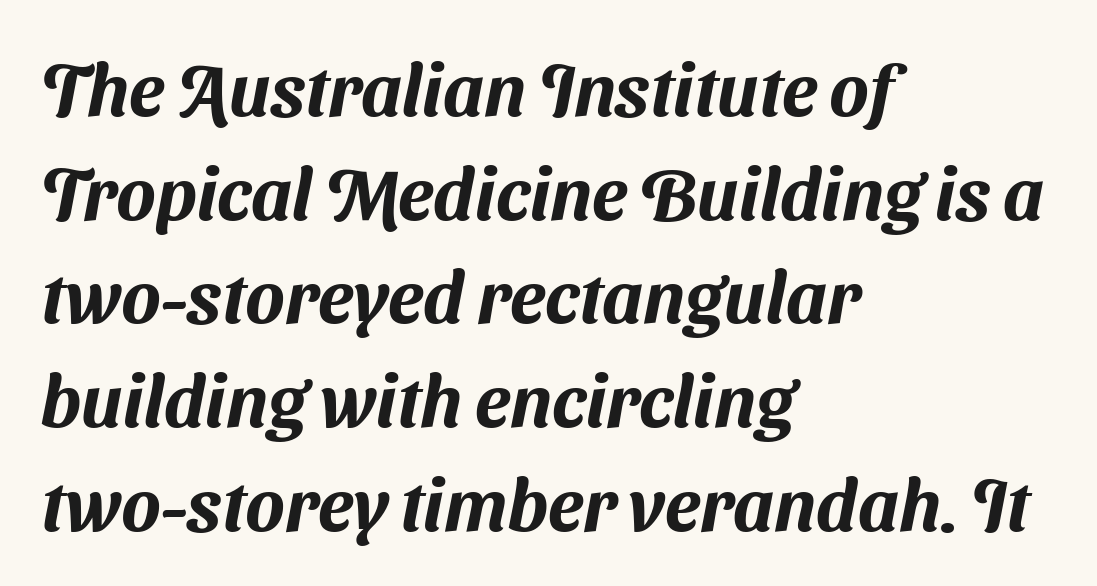
These lines stack with their left ends in a neat column. Quick note: underline off. Note the varied advance widths — an 'i' is clearly narrower than an 'm'. This sample uses a sans-serif face.
